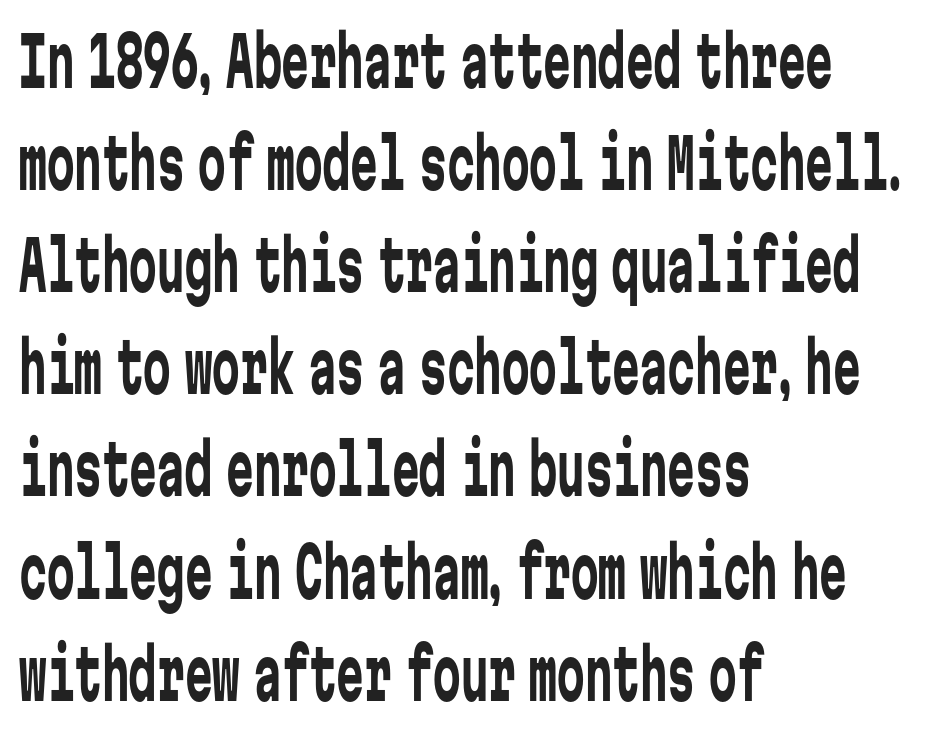
The image shows 69 px regular-weight, condensed sans-serif type, upright, monospaced; set left-aligned, normal line spacing (1.48x), normal letter spacing, not underlined; low stroke contrast and a medium x-height.
